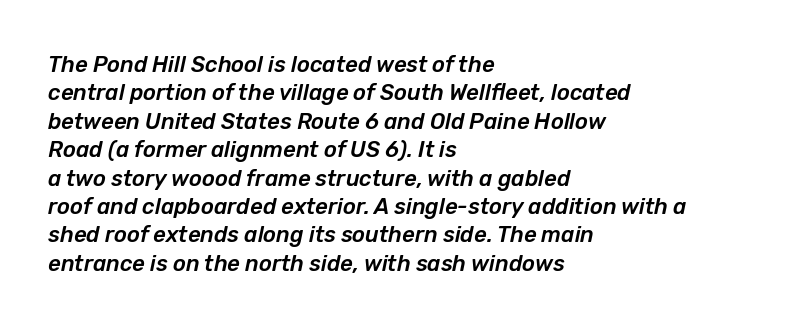
{"italic": "yes", "lean": "right", "slant_degrees": 12, "underline": "no", "align": "left", "line_spacing": "normal", "line_spacing_ratio": 1.29, "letter_spacing": "normal", "letter_spacing_em": 0.0, "glyph_px": 22}
